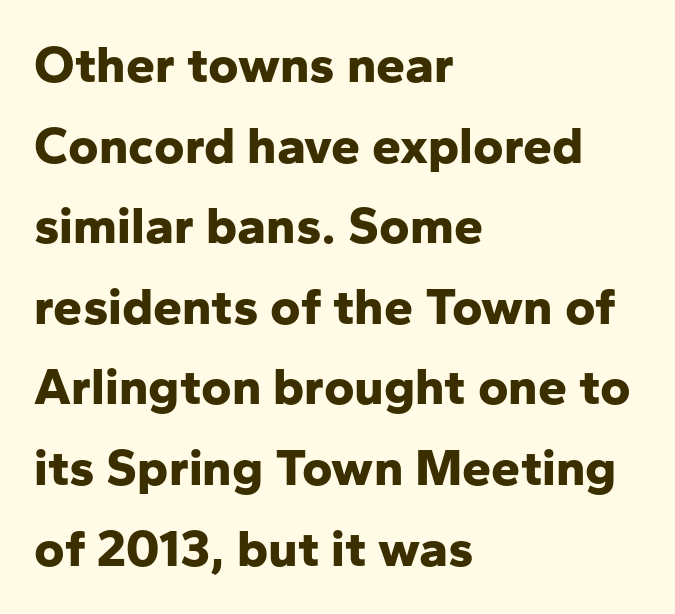
The image shows 52 px bold sans-serif type, upright; set left-aligned, normal line spacing (1.55x), normal letter spacing, not underlined; low stroke contrast and a medium x-height.
